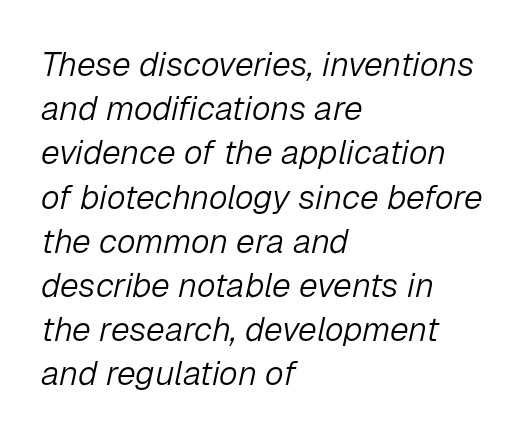
The strokes are not fattened; the text isn't bold. Character widths vary here, with narrow letters taking less room than wide ones. Does extra space separate the letters? No, they use regular spacing. The font's italic variant was chosen for this text.
